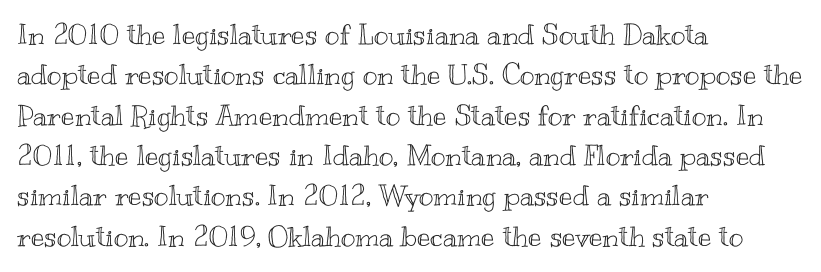
What's the leading like? Ordinary, nothing unusual. Decoration check: the copy has no underline. The face used here is proportionally spaced, like ordinary book or web type. The text block is weighted toward the left margin, trailing off unevenly rightward. If you drew a line through each stem, it would be perfectly vertical.
